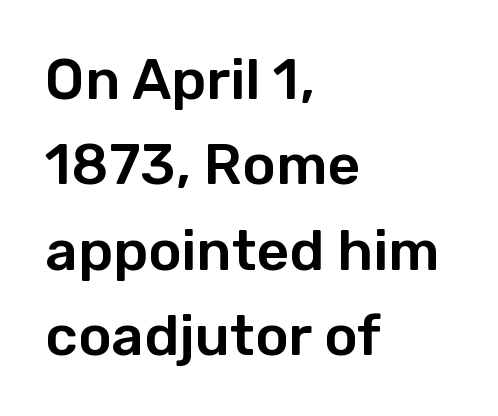
The image shows 57 px sans-serif type, upright; set left-aligned, normal line spacing (1.5x), normal letter spacing, not underlined; low stroke contrast and a medium x-height.
